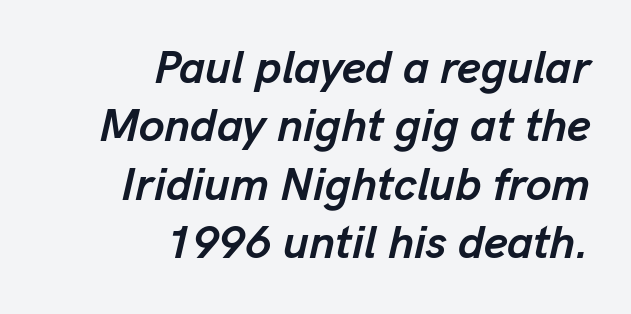
Q: Is the text bold? A: Yes.
Q: Is the text italic (slanted)? A: Yes, it leans right by about 13 degrees.
Q: Is the text underlined? A: No.
Q: How is the paragraph aligned? A: Right-aligned.
Q: Is the spacing between letters normal or unusually wide? A: Normal.
Q: Is the spacing between lines tight, normal or loose? A: Normal.
Q: Width (condensed, normal, or wide)? A: Normal.
Q: Stroke contrast? A: Low.
Q: x-height? A: Medium.
Q: Monospaced? A: No.
